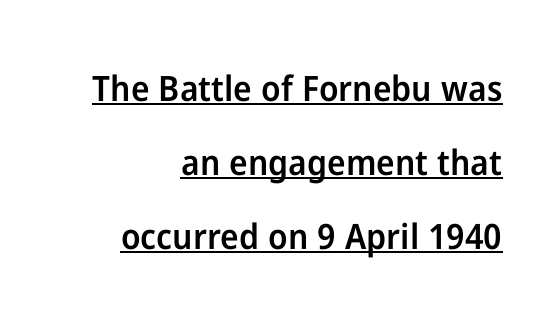
The image shows 35 px semibold sans-serif type, upright; set right-aligned, loose line spacing (2.11x), normal letter spacing, underlined; low stroke contrast and a medium x-height.
